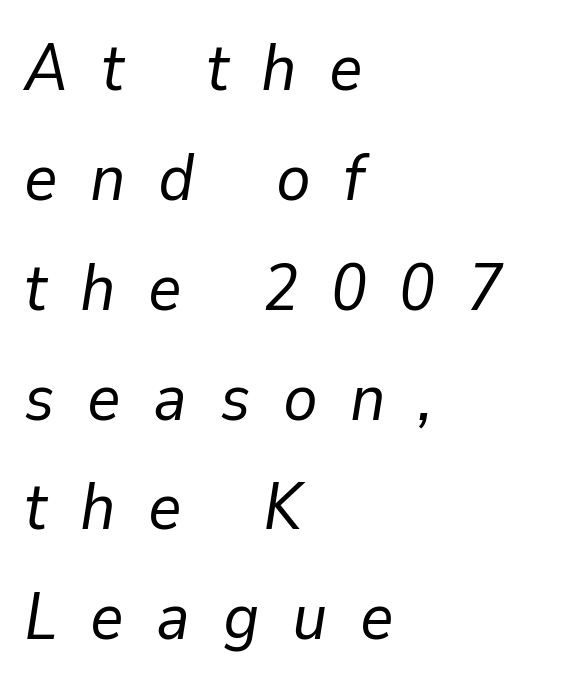
Q: Is the text bold? A: No.
Q: Is the text italic (slanted)? A: Yes, it leans right by about 9 degrees.
Q: Is the text underlined? A: No.
Q: How is the paragraph aligned? A: Left-aligned.
Q: Is the spacing between letters normal or unusually wide? A: Unusually wide.
Q: Is the spacing between lines tight, normal or loose? A: Normal.
Q: Width (condensed, normal, or wide)? A: Normal.
Q: Stroke contrast? A: Low.
Q: x-height? A: Medium.
Q: Monospaced? A: No.
